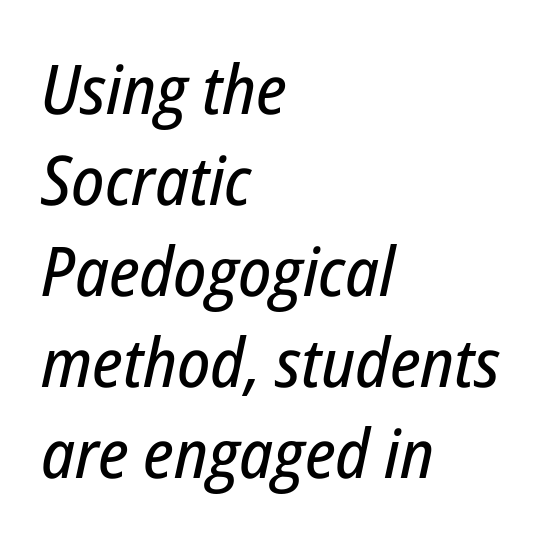
{"italic": "yes", "lean": "right", "slant_degrees": 12, "width": "condensed", "stroke_contrast": "low", "x_height": "medium", "monospaced": "no", "underline": "no", "align": "left", "line_spacing": "normal", "line_spacing_ratio": 1.34, "letter_spacing": "normal", "letter_spacing_em": 0.0, "glyph_px": 68}
